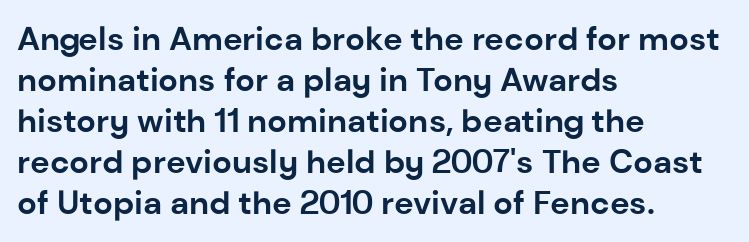
The image shows 33 px bold sans-serif type, upright; set left-aligned, line spacing 1.24x, normal letter spacing, not underlined; low stroke contrast and a medium x-height.
